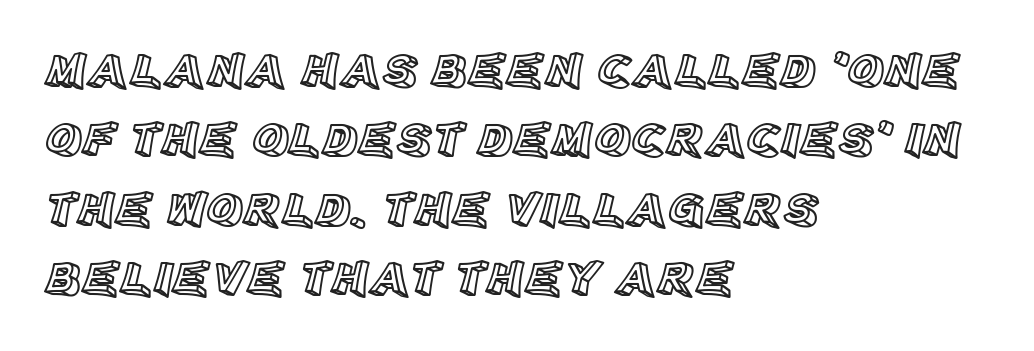
Proportional: the letters do not fall into vertical columns. The gaps between neighbouring characters are ordinary and unremarkable. Left-aligned paragraph, ragged on the right.
